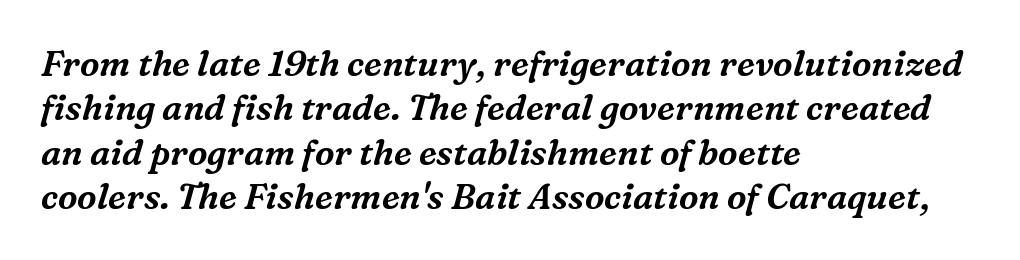
The typography opts for an oblique posture over an upright one. Horizontally, the lines are justified to the leading edge only. Is there much room between lines? A standard amount, neither cramped nor airy. The face used here is rendered with its standard letterfit.
